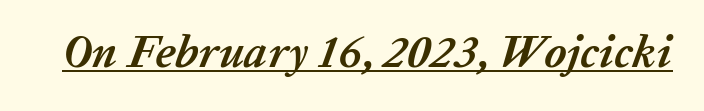
The image shows 46 px semibold type, italic (leaning right); set normal letter spacing, underlined; low stroke contrast and a medium x-height.
